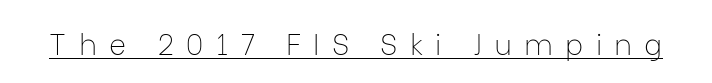
Q: Is the text bold? A: No.
Q: Is the text italic (slanted)? A: No, it is upright.
Q: Is the typeface a serif or a sans-serif typeface? A: Sans-serif.
Q: Is the text underlined? A: Yes.
Q: Is the spacing between letters normal or unusually wide? A: Unusually wide.
Q: Width (condensed, normal, or wide)? A: Normal.
Q: Stroke contrast? A: Low.
Q: x-height? A: Medium.
Q: Monospaced? A: No.
